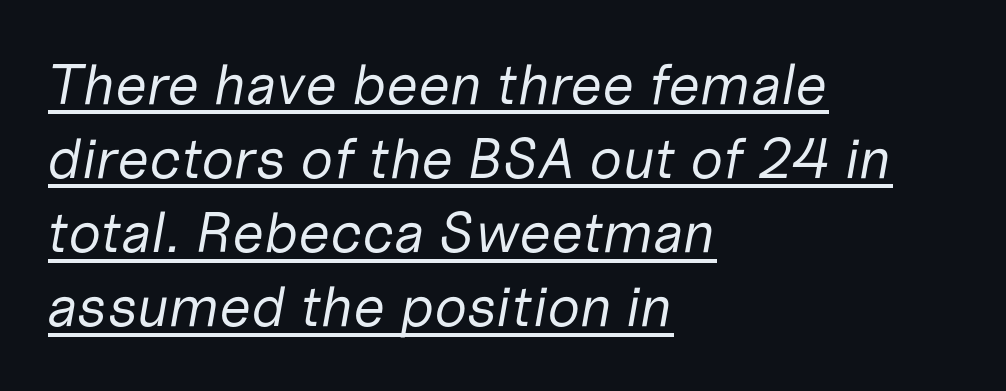
{"italic": "yes", "lean": "right", "slant_degrees": 10, "bold": "no", "weight": "regular", "width": "normal", "stroke_contrast": "low", "x_height": "medium", "monospaced": "no", "underline": "yes", "align": "left", "line_spacing": "normal", "line_spacing_ratio": 1.3, "letter_spacing": "normal", "letter_spacing_em": 0.0, "glyph_px": 57}
